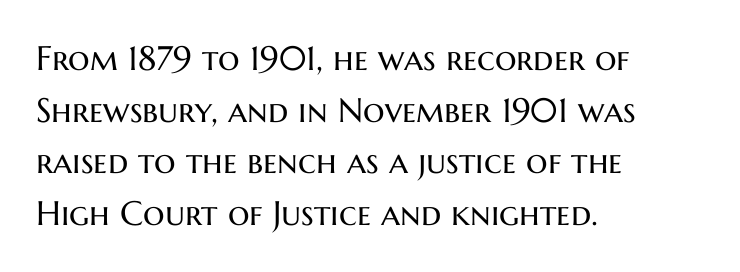
Q: Is the text bold? A: No.
Q: Is the text italic (slanted)? A: No, it is upright.
Q: Is the typeface a serif or a sans-serif typeface? A: Sans-serif.
Q: Is the text underlined? A: No.
Q: How is the paragraph aligned? A: Left-aligned.
Q: Is the spacing between letters normal or unusually wide? A: Normal.
Q: Is the spacing between lines tight, normal or loose? A: Normal.
Q: Width (condensed, normal, or wide)? A: Normal.
Q: Stroke contrast? A: Medium.
Q: x-height? A: Medium.
Q: Monospaced? A: No.
